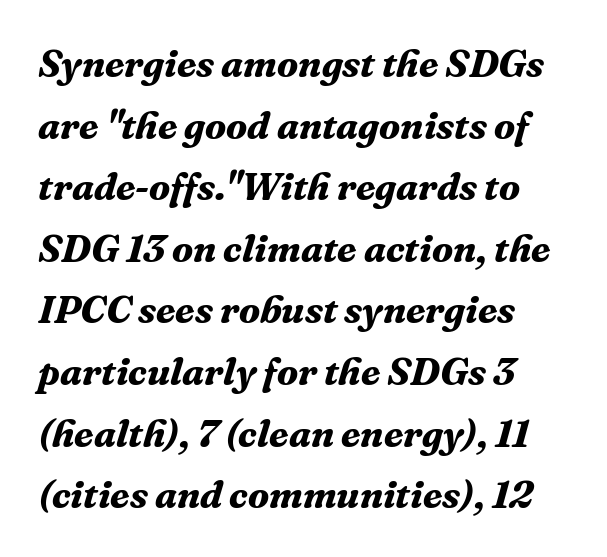
Q: Is the text bold? A: Yes.
Q: Is the text italic (slanted)? A: Yes, it leans right by about 16 degrees.
Q: Is the typeface a serif or a sans-serif typeface? A: Serif.
Q: Is the text underlined? A: No.
Q: How is the paragraph aligned? A: Left-aligned.
Q: Is the spacing between letters normal or unusually wide? A: Normal.
Q: Is the spacing between lines tight, normal or loose? A: Normal.
Q: Width (condensed, normal, or wide)? A: Normal.
Q: Stroke contrast? A: Medium.
Q: x-height? A: Medium.
Q: Monospaced? A: No.
